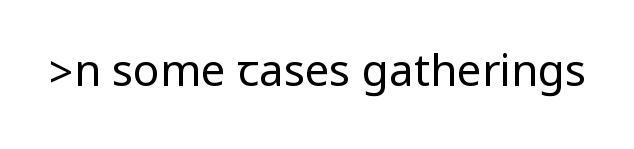
{"serif": "no", "italic": "no", "bold": "no", "weight": "regular", "width": "condensed", "stroke_contrast": "low", "underline": "no", "letter_spacing": "normal", "letter_spacing_em": 0.0, "glyph_px": 44}
